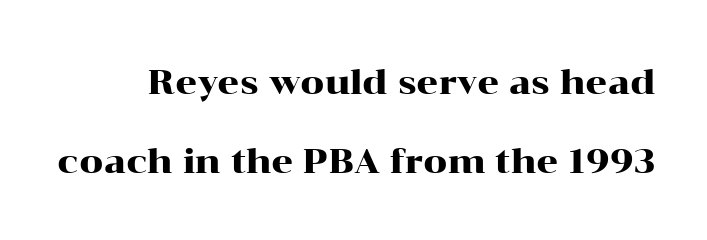
The image shows 34 px wide serif type, upright; set loose line spacing (2.32x), normal letter spacing, not underlined; high stroke contrast and a medium x-height.
